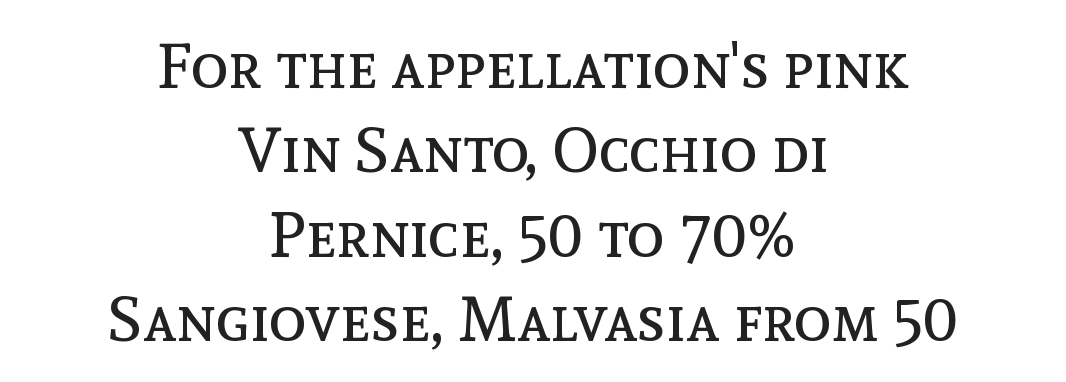
Q: Is the text bold? A: No.
Q: Is the text italic (slanted)? A: No, it is upright.
Q: Is the text underlined? A: No.
Q: How is the paragraph aligned? A: Centered.
Q: Is the spacing between letters normal or unusually wide? A: Normal.
Q: Is the spacing between lines tight, normal or loose? A: Normal.
Q: Width (condensed, normal, or wide)? A: Normal.
Q: x-height? A: Medium.
Q: Monospaced? A: No.
